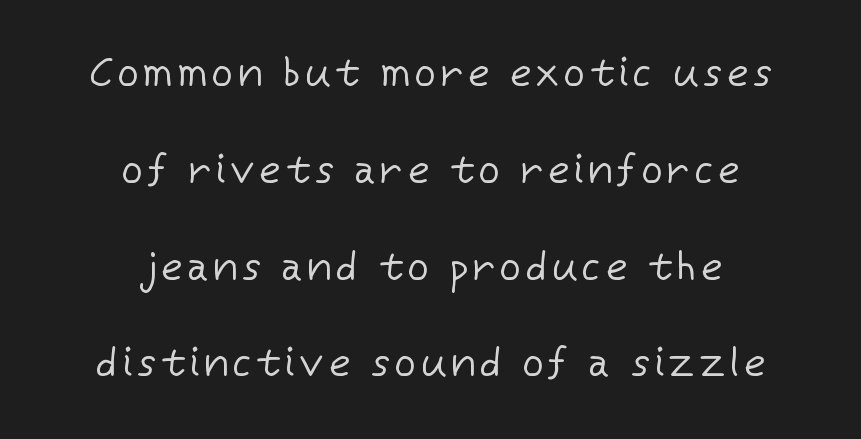
The image shows 41 px regular-weight sans-serif type, upright; set centered, loose line spacing (2.36x), not underlined; low stroke contrast and a medium x-height.
